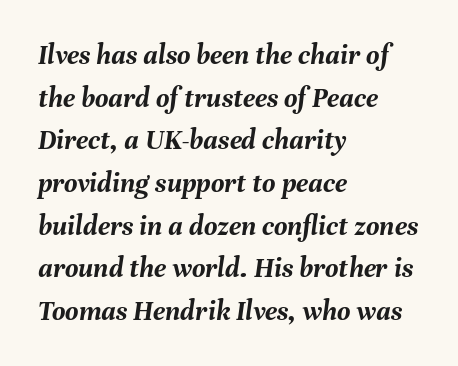
The image shows 29 px semibold type, italic (leaning right); set left-aligned, normal line spacing (1.47x), normal letter spacing, not underlined; medium stroke contrast and a medium x-height.
